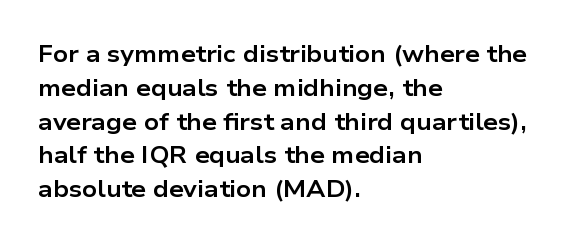
The image shows 23 px bold type, upright; set left-aligned, normal line spacing (1.47x), normal letter spacing, not underlined.
